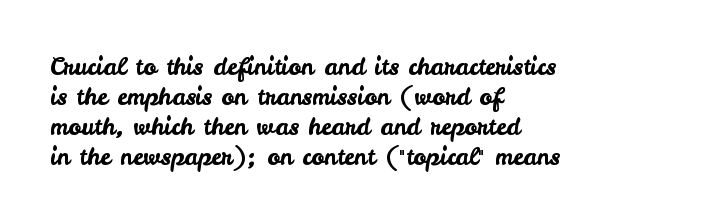
{"underline": "no", "align": "left", "line_spacing": "normal", "line_spacing_ratio": 1.25, "letter_spacing": "normal", "letter_spacing_em": 0.0, "glyph_px": 24}
